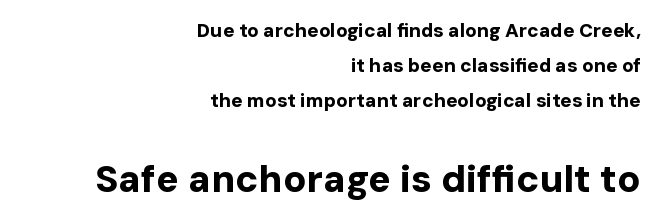
The rendering uses natural spacing where letterforms have individual widths. These lines stack with their right ends in a neat column. The passage shown is typeset with a sans-serif family. The letters sit at their default tracking, neither squeezed nor spread.
